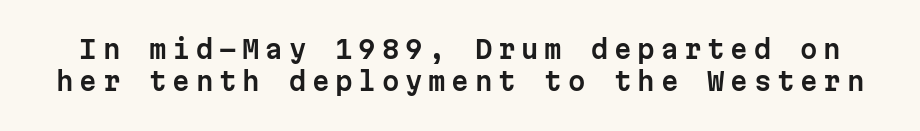
Descenders are the only things crossing below the line. Loose tracking; the words dissolve into strings of separated letters. Regarding leading, the lines here are spaced in the standard way. Upright lettering throughout.
